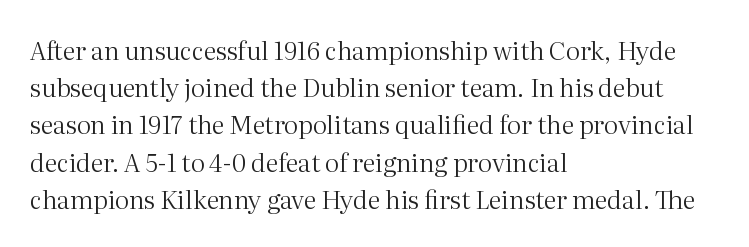
The image shows 25 px text type, upright; set left-aligned, normal line spacing (1.49x), normal letter spacing, not underlined.
